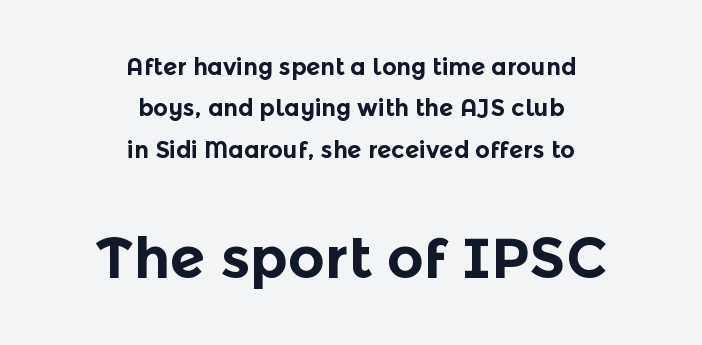
Q: Is the text bold? A: Yes.
Q: Is the text italic (slanted)? A: No, it is upright.
Q: Is the typeface a serif or a sans-serif typeface? A: Sans-serif.
Q: Is the text underlined? A: No.
Q: How is the paragraph aligned? A: Centered.
Q: Is the spacing between letters normal or unusually wide? A: Normal.
Q: Which block of text is set in a larger size, the first (top) or the second (bottom)? A: The second (bottom) one.
Q: Width (condensed, normal, or wide)? A: Normal.
Q: x-height? A: Medium.
Q: Monospaced? A: No.
